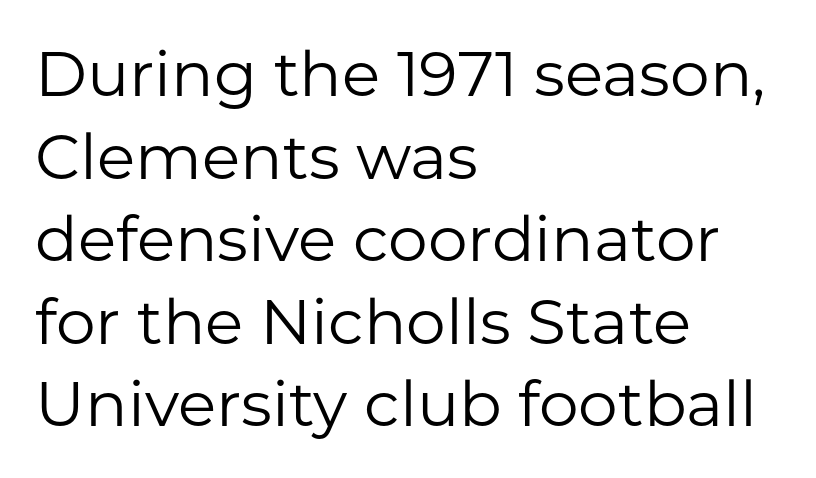
{"serif": "no", "italic": "no", "bold": "no", "weight": "regular", "width": "normal", "stroke_contrast": "low", "x_height": "medium", "monospaced": "no", "underline": "no", "align": "left", "line_spacing": "normal", "line_spacing_ratio": 1.31, "letter_spacing": "normal", "letter_spacing_em": 0.0, "glyph_px": 63}
